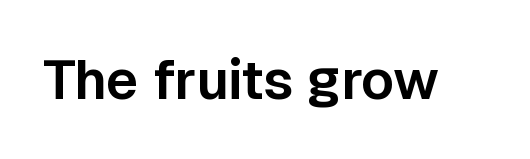
Q: Is the text italic (slanted)? A: No, it is upright.
Q: Is the typeface a serif or a sans-serif typeface? A: Sans-serif.
Q: Is the text underlined? A: No.
Q: Is the spacing between letters normal or unusually wide? A: Normal.
Q: Width (condensed, normal, or wide)? A: Normal.
Q: Stroke contrast? A: Low.
Q: x-height? A: Medium.
Q: Monospaced? A: No.
